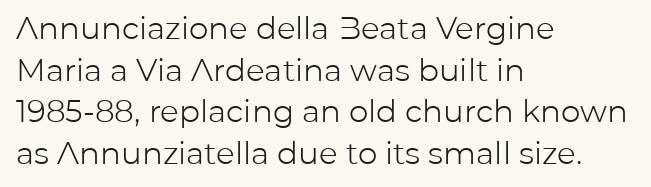
{"serif": "no", "italic": "no", "bold": "no", "weight": "light", "width": "normal", "stroke_contrast": "low", "x_height": "medium", "monospaced": "no", "underline": "no", "align": "left", "line_spacing": "normal", "line_spacing_ratio": 1.34, "letter_spacing": "normal", "letter_spacing_em": 0.0, "glyph_px": 31}
